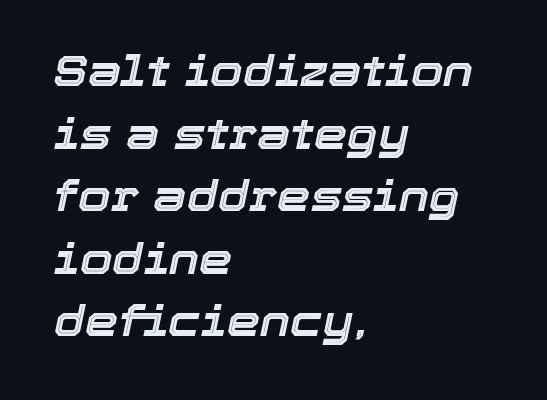
{"italic": "yes", "lean": "right", "slant_degrees": 12, "width": "normal", "x_height": "medium", "monospaced": "no", "underline": "no", "align": "left", "line_spacing": "normal", "line_spacing_ratio": 1.49, "letter_spacing": "normal", "letter_spacing_em": 0.0, "glyph_px": 42}
